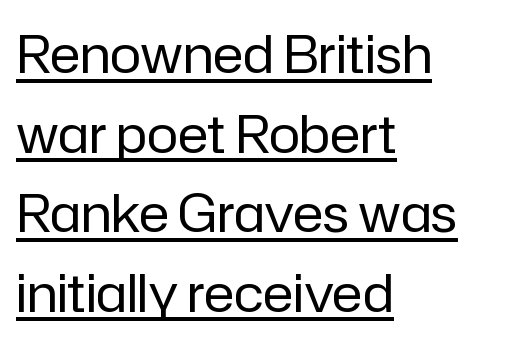
The image shows 52 px regular-weight sans-serif type, upright; set left-aligned, normal line spacing (1.53x), normal letter spacing, underlined; low stroke contrast and a medium x-height.
